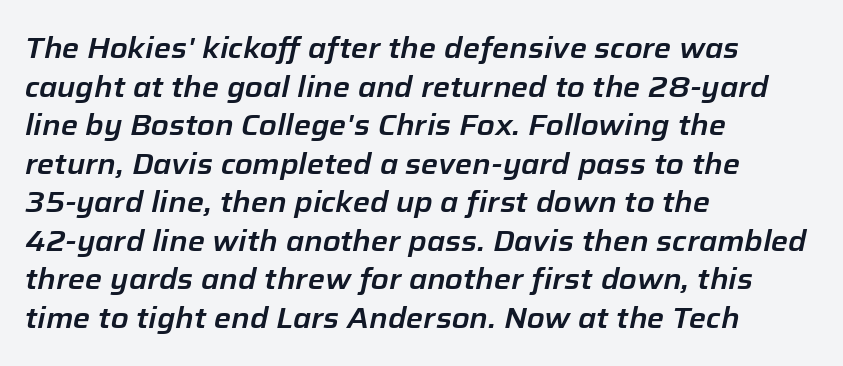
The image shows 29 px text type, italic (leaning right); set left-aligned, normal line spacing (1.33x), normal letter spacing, not underlined; low stroke contrast and a medium x-height.
